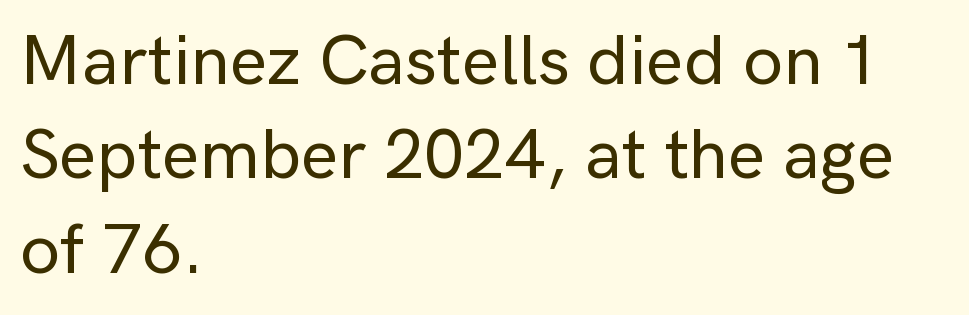
{"serif": "no", "italic": "no", "width": "normal", "stroke_contrast": "low", "x_height": "medium", "monospaced": "no", "underline": "no", "align": "left", "line_spacing": "normal", "line_spacing_ratio": 1.33, "letter_spacing": "normal", "letter_spacing_em": 0.0, "glyph_px": 71}
